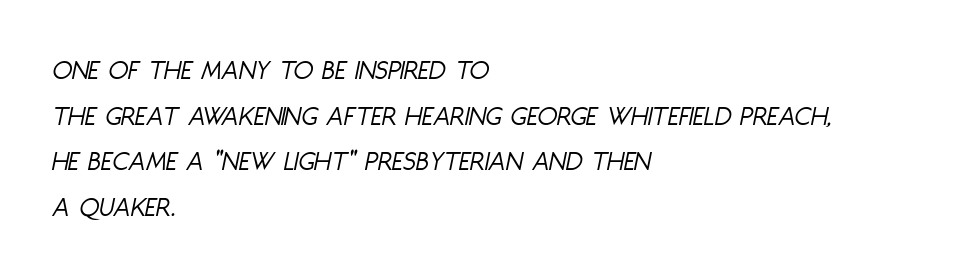
Varying glyph widths throughout — classic text-font behaviour. Weight: in the light-to-regular range. Is the letter spacing exaggerated? No — it looks like the ordinary default. A typesetter would call this leading conventional body-copy spacing. Yep, that's italic — everything's leaning.
